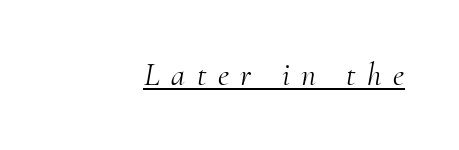
Q: Is the text bold? A: No.
Q: Is the text italic (slanted)? A: Yes, it leans right by about 10 degrees.
Q: Is the typeface a serif or a sans-serif typeface? A: Serif.
Q: Is the text underlined? A: Yes.
Q: How is the paragraph aligned? A: Right-aligned.
Q: Is the spacing between letters normal or unusually wide? A: Unusually wide.
Q: Width (condensed, normal, or wide)? A: Normal.
Q: Stroke contrast? A: Medium.
Q: x-height? A: Small.
Q: Monospaced? A: No.
